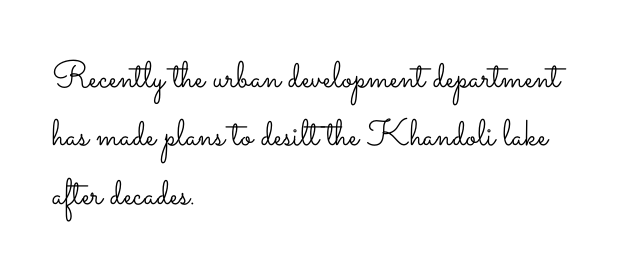
{"bold": "no", "weight": "light", "width": "wide", "stroke_contrast": "low", "x_height": "small", "monospaced": "no", "underline": "no", "align": "left", "line_spacing": "normal", "line_spacing_ratio": 1.58, "letter_spacing": "normal", "letter_spacing_em": 0.0, "glyph_px": 37}
